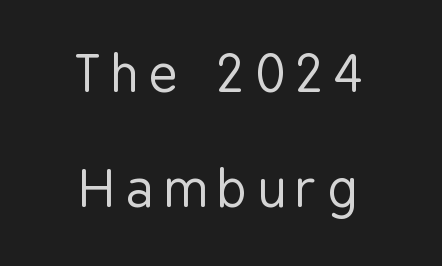
Q: Is the text bold? A: No.
Q: Is the text italic (slanted)? A: No, it is upright.
Q: Is the typeface a serif or a sans-serif typeface? A: Sans-serif.
Q: Is the text underlined? A: No.
Q: How is the paragraph aligned? A: Centered.
Q: Is the spacing between letters normal or unusually wide? A: Unusually wide.
Q: Is the spacing between lines tight, normal or loose? A: Loose.
Q: Width (condensed, normal, or wide)? A: Condensed.
Q: Stroke contrast? A: Low.
Q: x-height? A: Medium.
Q: Monospaced? A: No.
